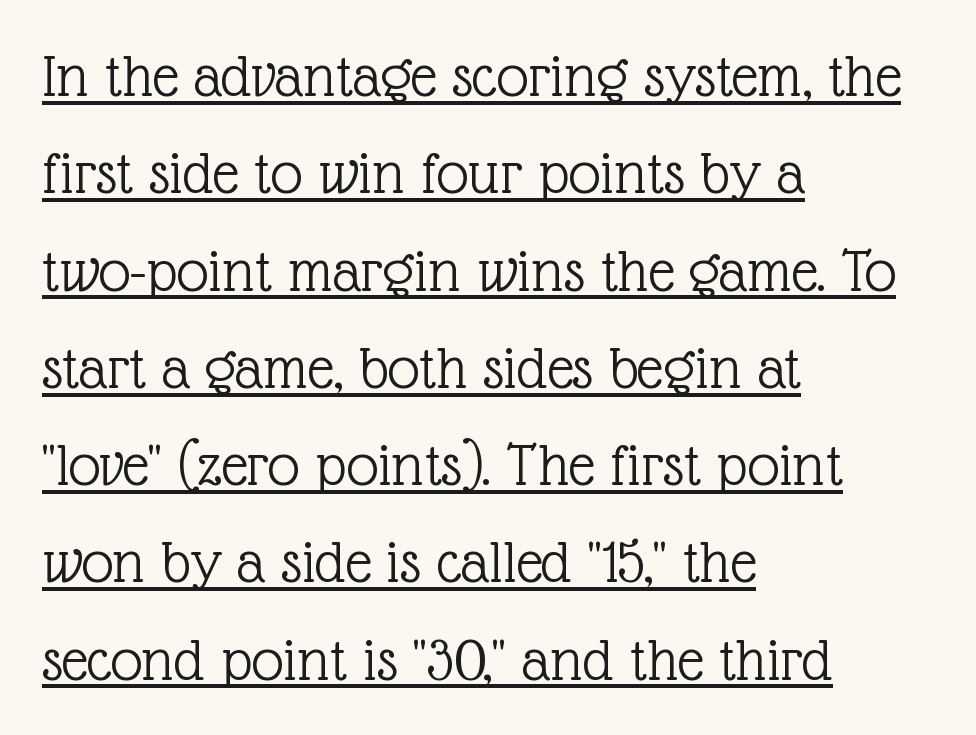
You could not count columns in this text — the font is proportionally spaced. This sample uses plain, unmodified letter spacing. Short and long lines alike share a common starting point at left. Italic? Not at all — the glyphs are vertical.
